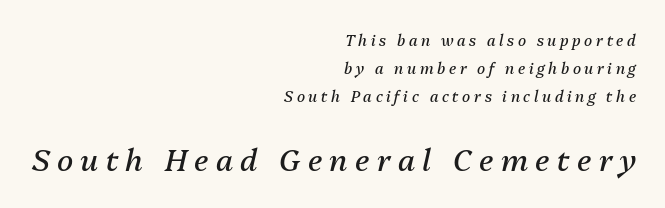
There's an unmistakable incline to the writing here. The foot of each line stays bare and open. The face used here is proportionally spaced, like ordinary book or web type. The later block is typeset at a bigger size than the earlier block. If you drew a ruler down the right edge, every line would touch it.
